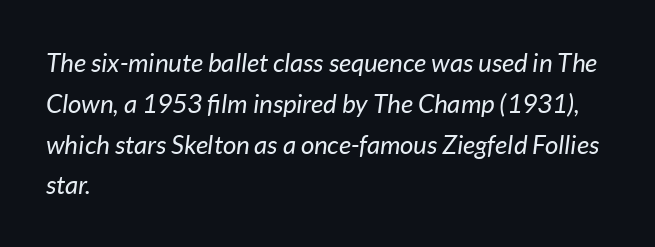
No word sits above an underline. The compositor pushed each line to the left boundary. Italic? Definitely — the glyphs are oblique. How are the letters spaced? Ordinarily, with no added tracking. These lines sit exactly where default settings would place them. Compared with a typical body face, this is equally light or lighter still.
